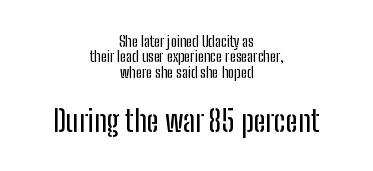
The designer went with a sans here, leaving each stem footless. The rendering uses natural spacing where letterforms have individual widths. The paragraph has two soft edges and a firm central axis. Between these two stacked blocks, the lower one wins on size. Rows of type sit shoulder to shoulder in the vertical direction.
